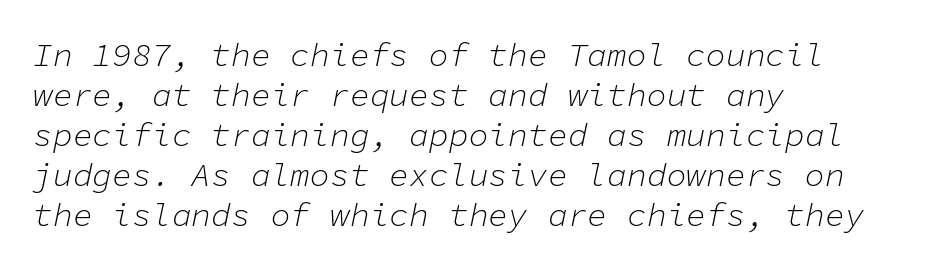
{"italic": "yes", "lean": "right", "slant_degrees": 11, "bold": "no", "weight": "light", "width": "normal", "stroke_contrast": "low", "x_height": "medium", "monospaced": "yes", "underline": "no", "align": "left", "line_spacing_ratio": 1.21, "letter_spacing": "normal", "letter_spacing_em": 0.0, "glyph_px": 33}
